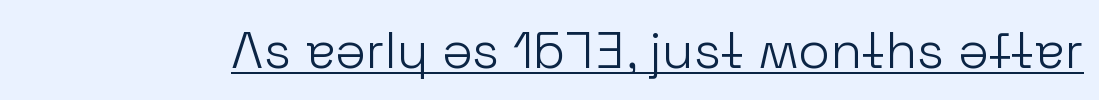
No letter is thick-stroked: the sample isn't bold. Notice how a bar underscores the lettering throughout. Do the characters align in a grid? No, the font is proportional. The lettering holds an erect, upright posture throughout. I'd call this a sans setting — the letters go barefoot. The tracking reads as untouched default to a designer's eye.
